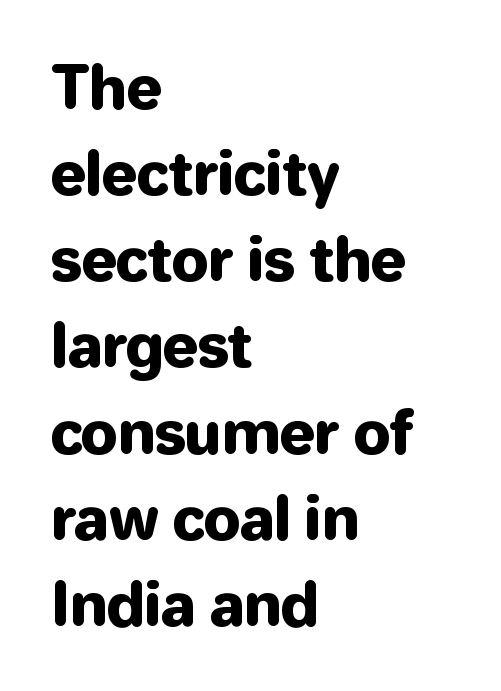
{"serif": "no", "italic": "no", "width": "normal", "stroke_contrast": "low", "x_height": "medium", "monospaced": "no", "underline": "no", "align": "left", "line_spacing": "normal", "line_spacing_ratio": 1.46, "letter_spacing": "normal", "letter_spacing_em": 0.0, "glyph_px": 59}
